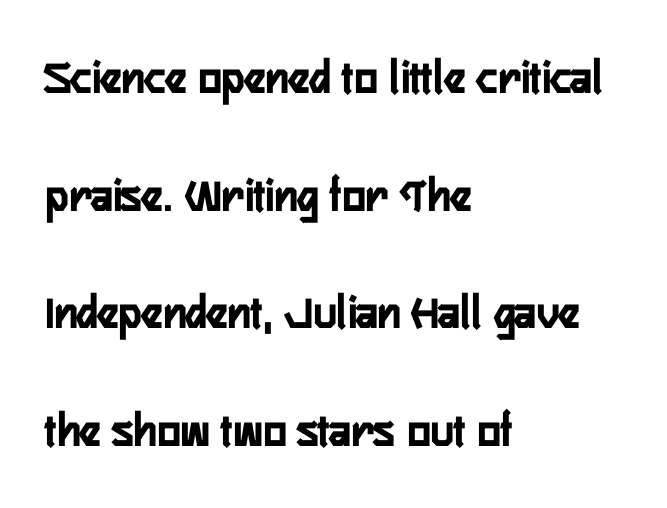
The image shows 49 px semibold, condensed sans-serif type, upright; set left-aligned, loose line spacing (2.4x), normal letter spacing, not underlined; low stroke contrast and a medium x-height.
